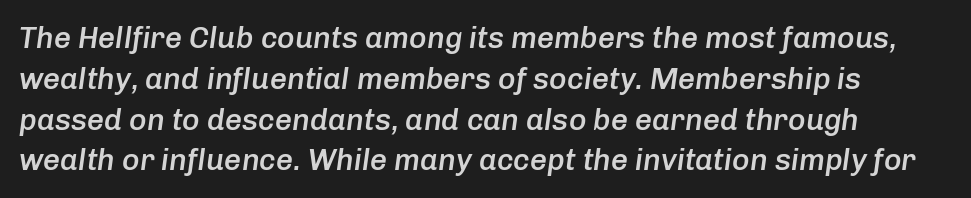
{"italic": "yes", "lean": "right", "slant_degrees": 8, "bold": "semi", "weight": "semibold", "width": "normal", "stroke_contrast": "low", "x_height": "medium", "monospaced": "no", "underline": "no", "line_spacing": "normal", "line_spacing_ratio": 1.36, "letter_spacing": "normal", "letter_spacing_em": 0.0, "glyph_px": 30}
